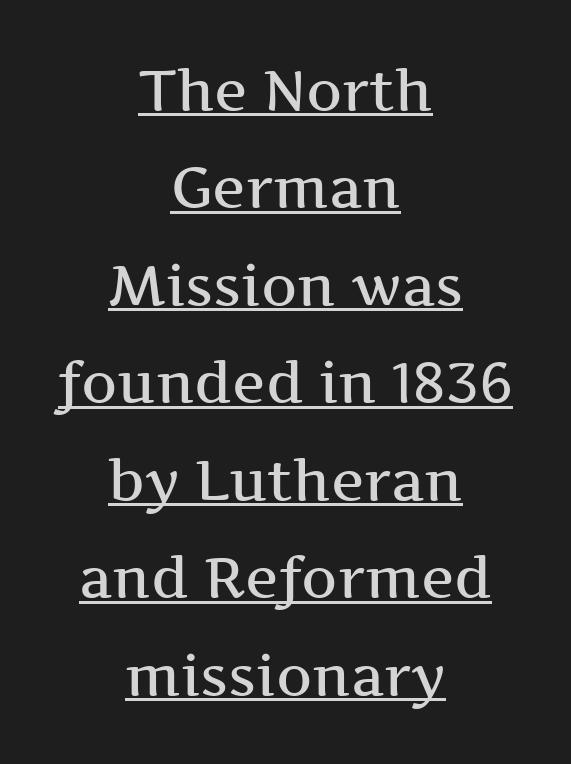
{"serif": "yes", "italic": "no", "bold": "semi", "weight": "semibold", "width": "wide", "stroke_contrast": "medium", "x_height": "medium", "monospaced": "no", "underline": "yes", "align": "center", "line_spacing_ratio": 1.74, "letter_spacing": "normal", "letter_spacing_em": 0.0, "glyph_px": 56}
